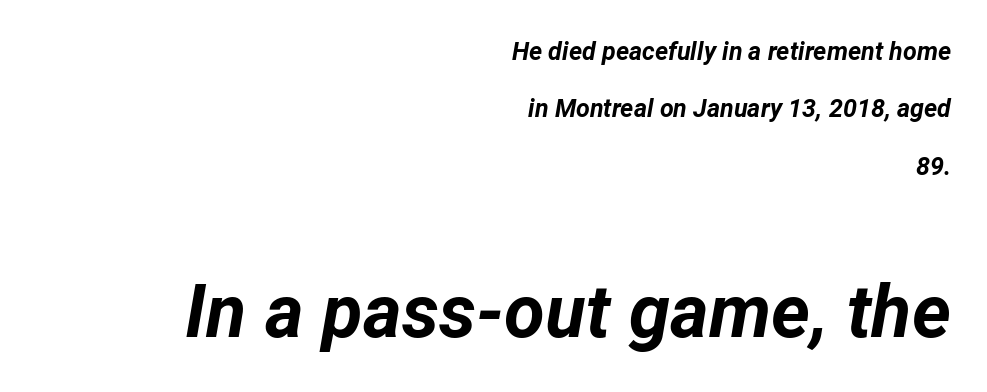
The passage shown stacks its lines with a broad gap. The passage is arranged like a letterhead date or caption credit — flush right. Emphasis-style slanted type is in use. These lines are rendered in a variable-pitch font. Check under the words: just untouched page. This is heavy type, rendered in bold.
